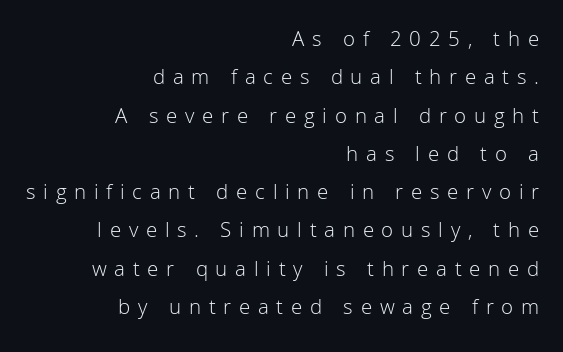
Check under the words: just untouched page. Posture: straight, roman, zero tilt. On a weight scale, this lands at 450 or below. The rendering anchors every line to the right-hand side. Letter spacing: wide.
